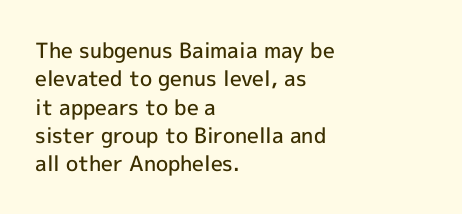
The image shows 21 px text type, upright; set left-aligned, normal line spacing (1.35x), normal letter spacing, not underlined.
